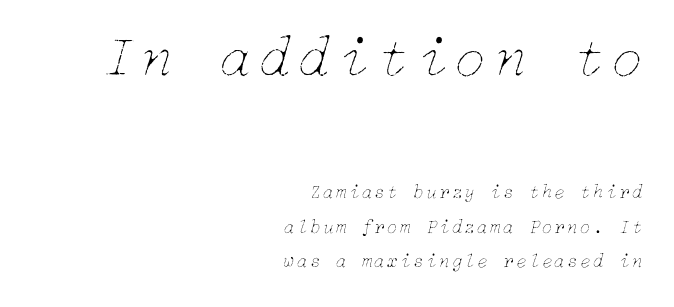
{"italic": "yes", "lean": "right", "slant_degrees": 15, "bold": "no", "weight": "thin", "width": "normal", "stroke_contrast": "low", "x_height": "medium", "underline": "no", "align": "right", "line_spacing_ratio": 1.81, "larger_block": "first", "size_ratio": 3.05, "glyph_px": 58}
